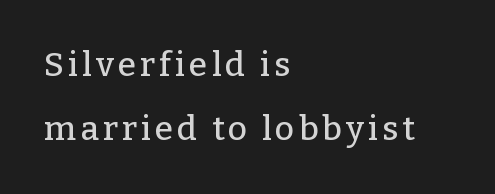
The image shows 34 px serif type, upright; set left-aligned, line spacing 1.88x, not underlined; low stroke contrast and a medium x-height.
